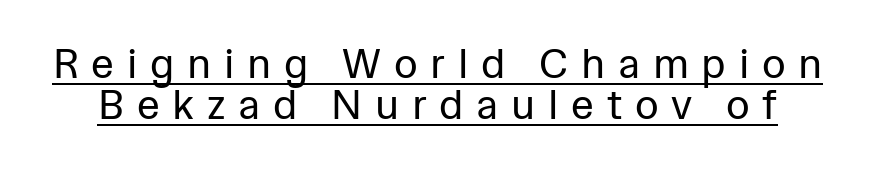
Like a heading marked for emphasis, these lines bear an underscore. Looks like regular typesetting: each glyph gets only the width it needs. Weight: in the light-to-regular range. A typesetter would call this leading minimal, almost set solid. Honestly, the letter spacing is so wide it's the main thing you notice.
